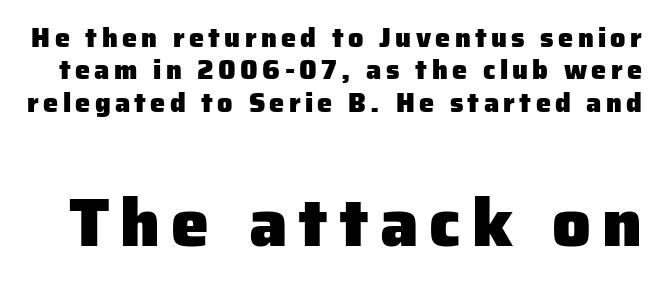
Q: Is the text bold? A: Yes.
Q: Is the text italic (slanted)? A: No, it is upright.
Q: Is the typeface a serif or a sans-serif typeface? A: Sans-serif.
Q: Is the text underlined? A: No.
Q: Which block of text is set in a larger size, the first (top) or the second (bottom)? A: The second (bottom) one.
Q: Width (condensed, normal, or wide)? A: Normal.
Q: Stroke contrast? A: Low.
Q: x-height? A: Medium.
Q: Monospaced? A: No.
